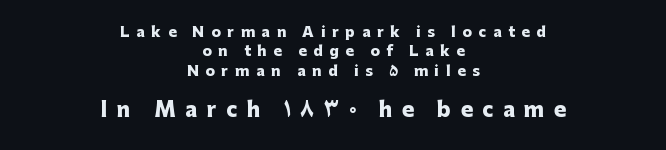
The image shows 20 px bold type, upright; set centered, normal line spacing (1.38x), unusually wide letter spacing (+0.48 em), not underlined; the second (bottom) block is 1.43x larger.
